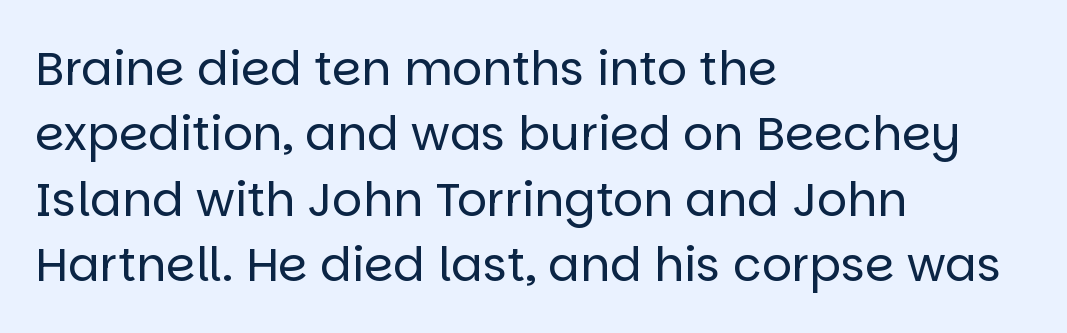
{"serif": "no", "italic": "no", "bold": "no", "weight": "regular", "width": "normal", "stroke_contrast": "low", "x_height": "large", "monospaced": "no", "underline": "no", "align": "left", "line_spacing": "normal", "line_spacing_ratio": 1.39, "letter_spacing": "normal", "letter_spacing_em": 0.0, "glyph_px": 47}
